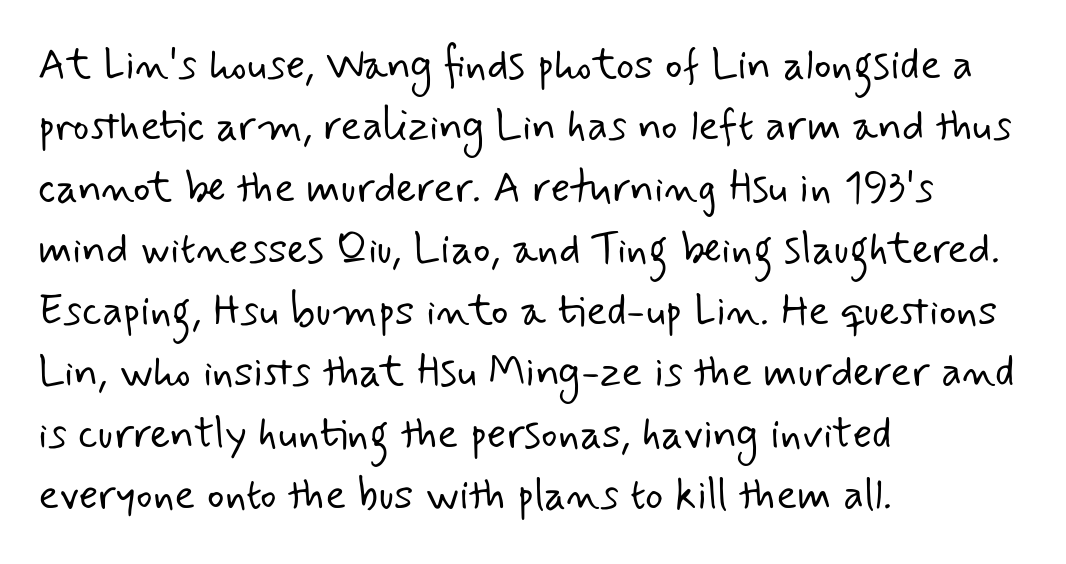
The image shows 43 px light sans-serif type; set left-aligned, normal line spacing (1.43x), normal letter spacing, not underlined; low stroke contrast and a small x-height.
